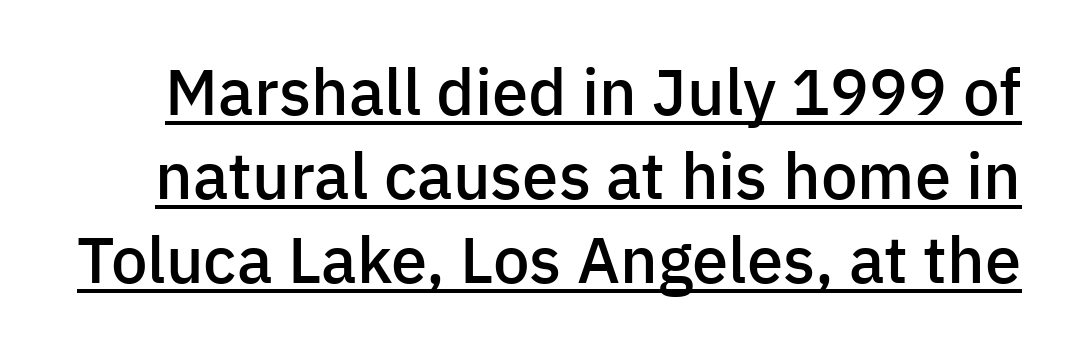
Q: Is the text bold? A: Semi-bold.
Q: Is the text italic (slanted)? A: No, it is upright.
Q: Is the typeface a serif or a sans-serif typeface? A: Sans-serif.
Q: Is the text underlined? A: Yes.
Q: Is the spacing between letters normal or unusually wide? A: Normal.
Q: Is the spacing between lines tight, normal or loose? A: Normal.
Q: Width (condensed, normal, or wide)? A: Normal.
Q: Stroke contrast? A: Low.
Q: x-height? A: Medium.
Q: Monospaced? A: No.
